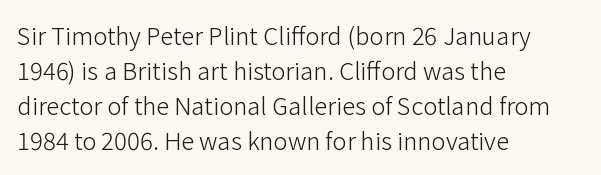
{"italic": "no", "bold": "no", "underline": "no", "align": "left", "line_spacing": "normal", "line_spacing_ratio": 1.46, "letter_spacing": "normal", "letter_spacing_em": 0.0, "glyph_px": 24}
